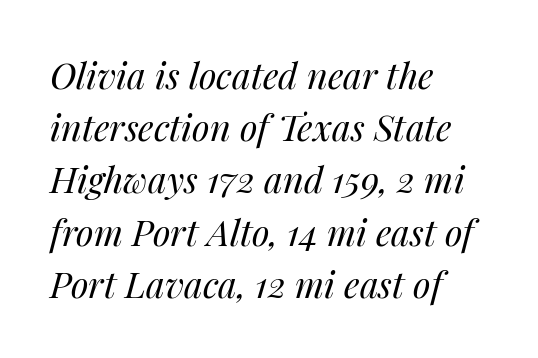
{"italic": "yes", "lean": "right", "slant_degrees": 14, "bold": "no", "weight": "regular", "width": "normal", "stroke_contrast": "medium", "x_height": "medium", "monospaced": "no", "underline": "no", "align": "left", "line_spacing": "normal", "line_spacing_ratio": 1.45, "letter_spacing": "normal", "letter_spacing_em": 0.0, "glyph_px": 36}
